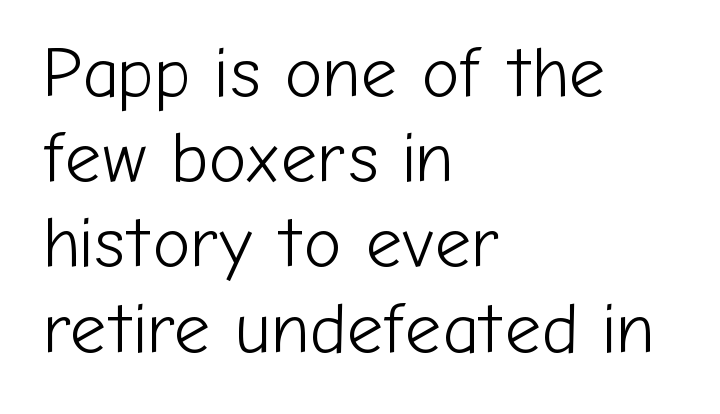
The image shows 71 px light sans-serif type, upright; set left-aligned, line spacing 1.2x, normal letter spacing, not underlined; low stroke contrast and a medium x-height.
